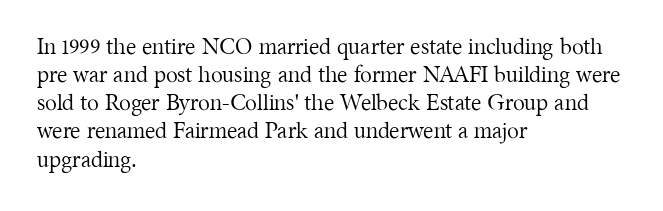
Q: Is the text bold? A: No.
Q: Is the text italic (slanted)? A: No, it is upright.
Q: Is the text underlined? A: No.
Q: How is the paragraph aligned? A: Left-aligned.
Q: Is the spacing between letters normal or unusually wide? A: Normal.
Q: Is the spacing between lines tight, normal or loose? A: Normal.
